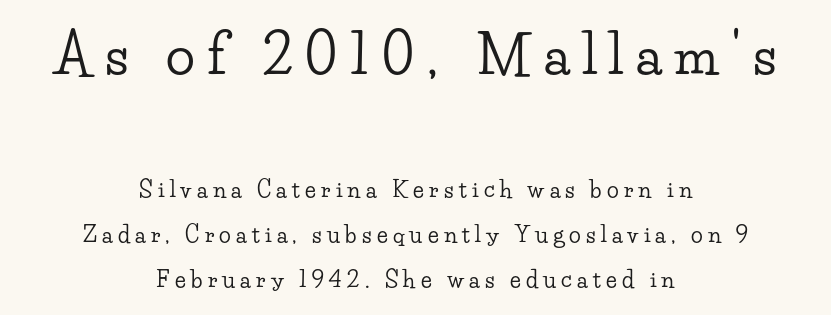
You could only call the tracking loose — the letters float apart. Loosely led — the rows are spread out. Regarding serifs, this sample has them. Spacing verdict: proportional, widths tailored to each character. The type sits square on the baseline with zero lean. The passage shown is not underscored anywhere.
